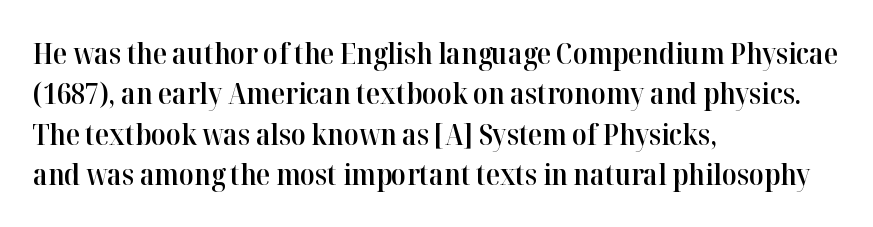
{"serif": "yes", "italic": "no", "bold": "semi", "weight": "semibold", "width": "normal", "stroke_contrast": "high", "x_height": "medium", "monospaced": "no", "underline": "no", "align": "left", "line_spacing": "normal", "line_spacing_ratio": 1.39, "letter_spacing": "normal", "letter_spacing_em": 0.0, "glyph_px": 29}
